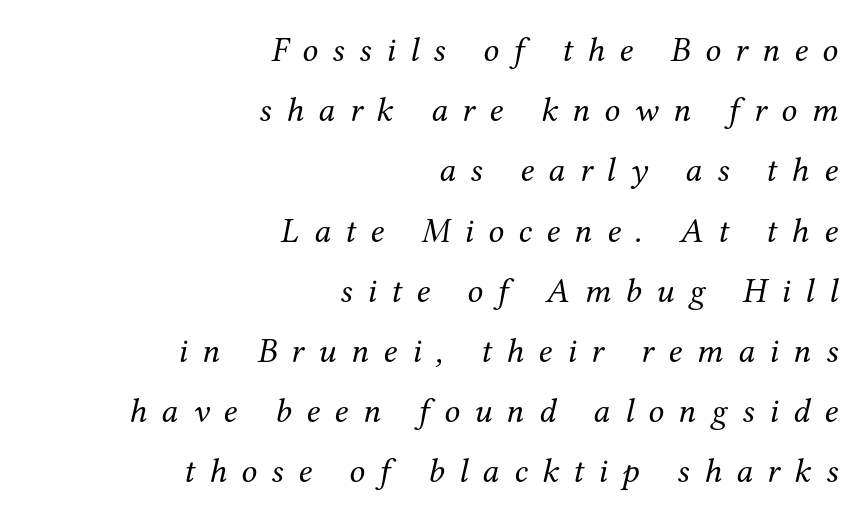
Q: Is the text bold? A: No.
Q: Is the text italic (slanted)? A: Yes, it leans right by about 12 degrees.
Q: Is the typeface a serif or a sans-serif typeface? A: Serif.
Q: Is the text underlined? A: No.
Q: How is the paragraph aligned? A: Right-aligned.
Q: Is the spacing between letters normal or unusually wide? A: Unusually wide.
Q: Width (condensed, normal, or wide)? A: Normal.
Q: Stroke contrast? A: Medium.
Q: x-height? A: Medium.
Q: Monospaced? A: No.
